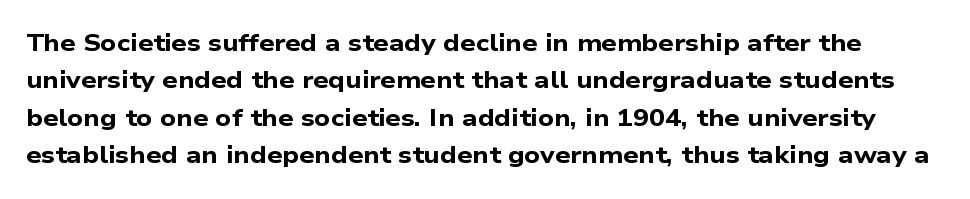
Q: Is the text bold? A: Yes.
Q: Is the text underlined? A: No.
Q: Is the spacing between letters normal or unusually wide? A: Normal.
Q: Is the spacing between lines tight, normal or loose? A: Normal.
